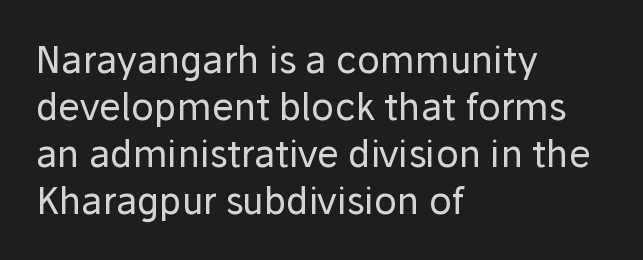
Q: Is the text bold? A: No.
Q: Is the text italic (slanted)? A: No, it is upright.
Q: Is the typeface a serif or a sans-serif typeface? A: Sans-serif.
Q: Is the text underlined? A: No.
Q: How is the paragraph aligned? A: Left-aligned.
Q: Is the spacing between letters normal or unusually wide? A: Normal.
Q: Is the spacing between lines tight, normal or loose? A: Normal.
Q: Width (condensed, normal, or wide)? A: Normal.
Q: Stroke contrast? A: Low.
Q: x-height? A: Medium.
Q: Monospaced? A: No.
